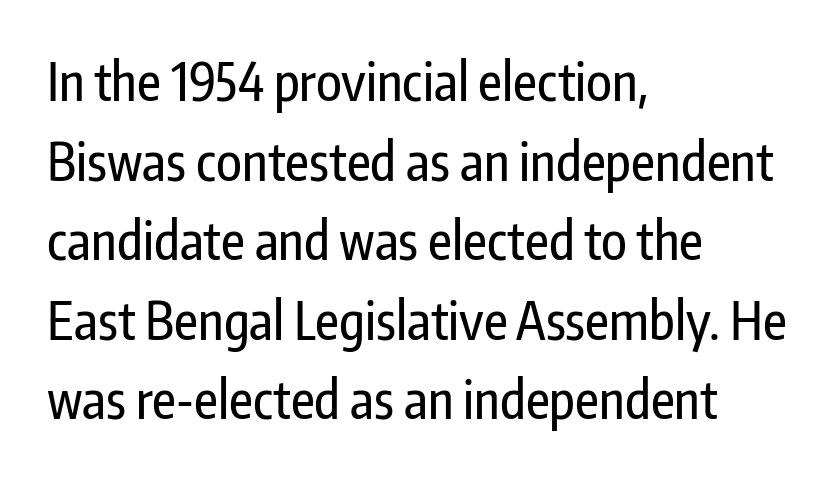
{"serif": "no", "italic": "no", "width": "condensed", "stroke_contrast": "low", "x_height": "medium", "monospaced": "no", "underline": "no", "align": "left", "line_spacing": "normal", "line_spacing_ratio": 1.53, "letter_spacing": "normal", "letter_spacing_em": 0.0, "glyph_px": 52}
